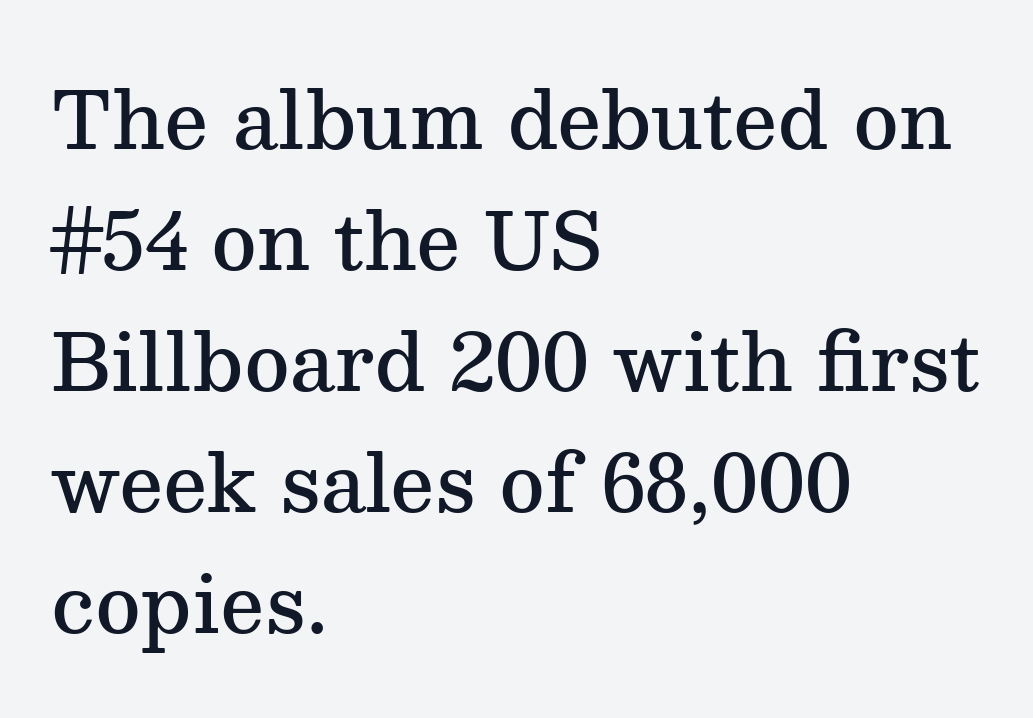
The image shows 78 px semibold serif type, upright; set left-aligned, normal line spacing (1.55x), normal letter spacing, not underlined; medium stroke contrast and a medium x-height.
